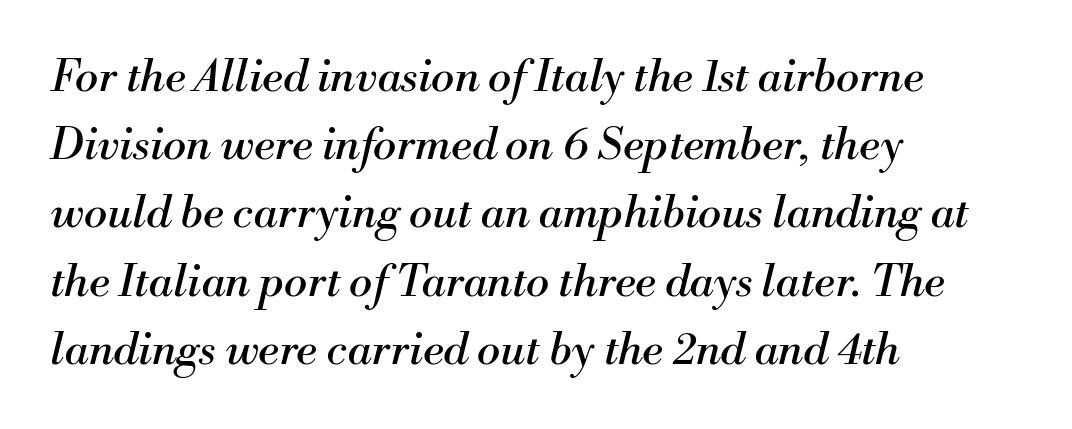
Examine the stroke ends and you'll spot serifs. Line spacing here is normal. A student would call this left alignment; a typographer would say flush left, rag right. The gaps between neighbouring characters are ordinary and unremarkable. Is the stroke heavy? The answer is a plain regular-or-lighter.
